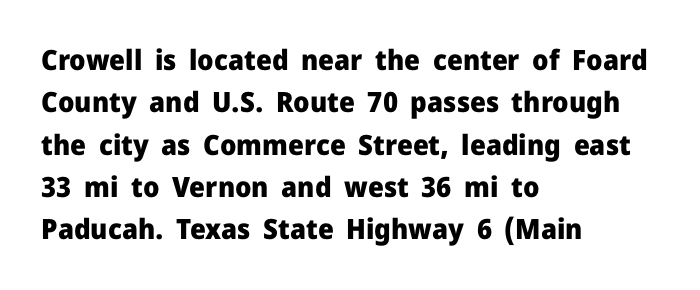
Q: Is the text bold? A: Yes.
Q: Is the text italic (slanted)? A: No, it is upright.
Q: Is the typeface a serif or a sans-serif typeface? A: Sans-serif.
Q: Is the text underlined? A: No.
Q: How is the paragraph aligned? A: Left-aligned.
Q: Is the spacing between letters normal or unusually wide? A: Normal.
Q: Is the spacing between lines tight, normal or loose? A: Normal.
Q: Width (condensed, normal, or wide)? A: Normal.
Q: Stroke contrast? A: Low.
Q: x-height? A: Medium.
Q: Monospaced? A: No.
